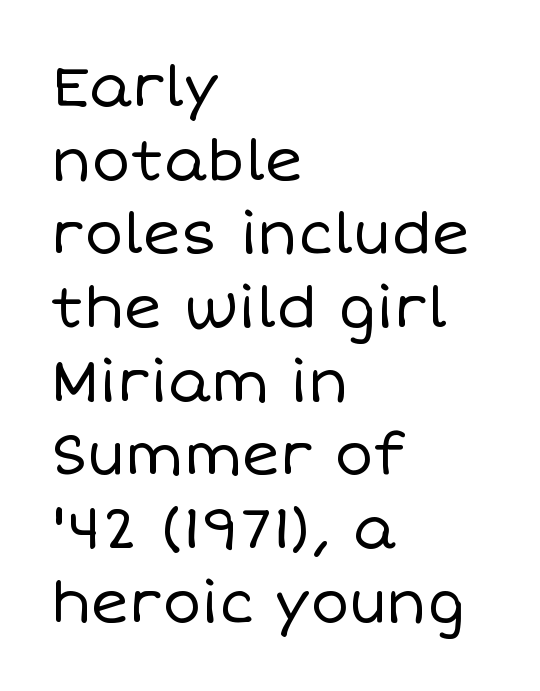
Just letters on the line, the space beneath them empty. Weight class: somewhere from thin through regular. The lines are quadded left. This is roman type, the default non-slanted kind. Each letter keeps its own natural width here, so spacing adapts to shape.
